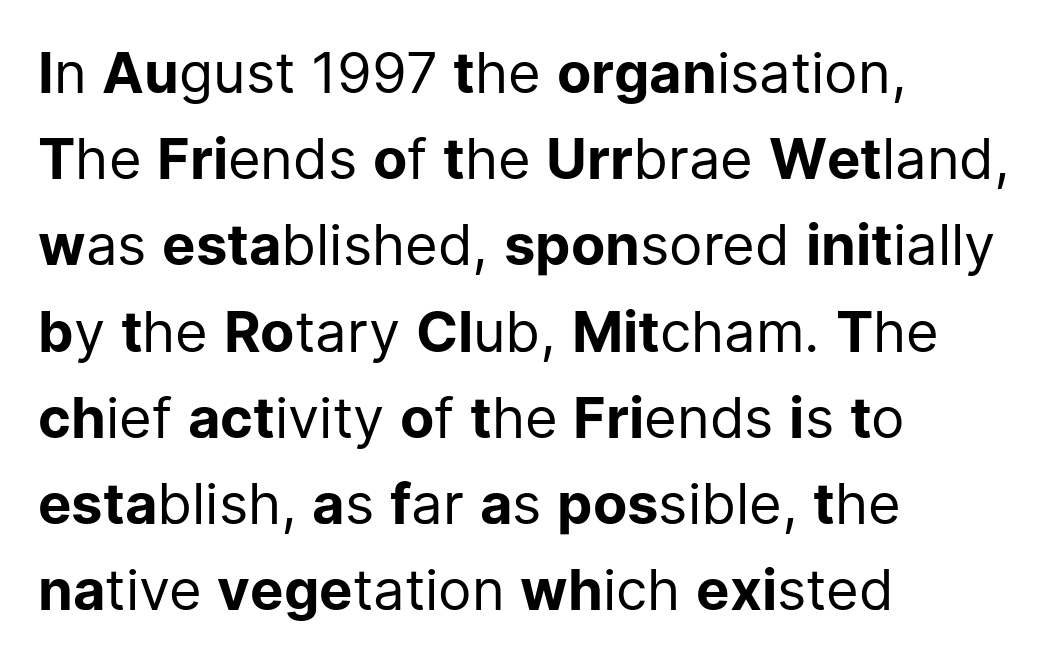
Weight class: somewhere from thin through regular. The zone under the glyphs is completely vacant. The type family on display is of the sans-serif kind. You could call the tracking neutral — neither tight nor loose. The rendering uses natural spacing where letterforms have individual widths.
